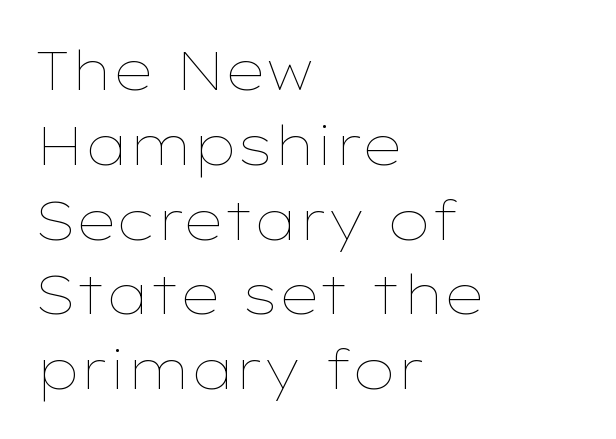
These lines keep a tight, regular rhythm from letter to letter. On a weight scale, this lands at 450 or below. This sample uses an upright cut, with every glyph sitting square on the baseline. Anything drawn beneath the words? Only blank space. Baseline-to-baseline distance is the conventional proportion of letter height. Here the designer chose a conventional face with non-uniform glyph widths.
